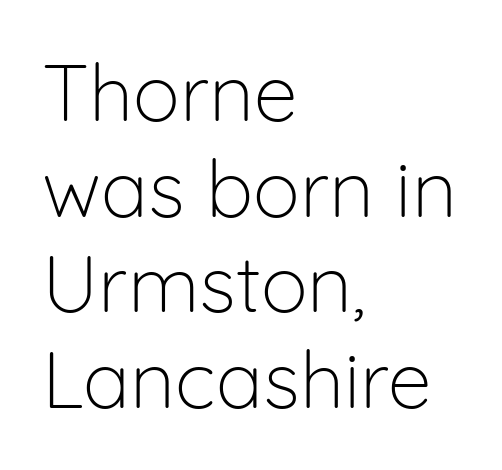
Do the letters lean? They stand straight. The strip under each line holds only bare page. Where is the straight margin? On the left. Is the type heavy? It reads as light-to-regular instead.
